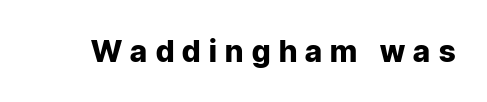
Q: Is the text bold? A: Yes.
Q: Is the text italic (slanted)? A: No, it is upright.
Q: Is the typeface a serif or a sans-serif typeface? A: Sans-serif.
Q: Is the text underlined? A: No.
Q: Is the spacing between letters normal or unusually wide? A: Unusually wide.
Q: Width (condensed, normal, or wide)? A: Normal.
Q: Stroke contrast? A: Low.
Q: x-height? A: Medium.
Q: Monospaced? A: No.
